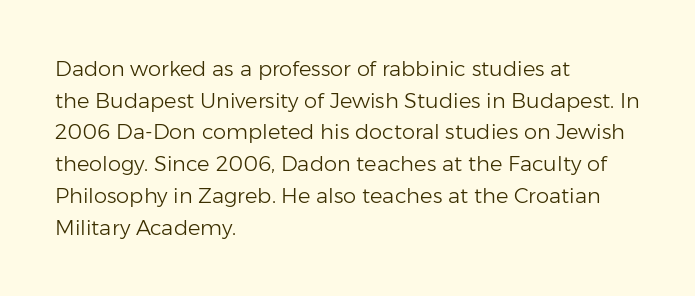
Q: Is the text bold? A: No.
Q: Is the text italic (slanted)? A: No, it is upright.
Q: Is the text underlined? A: No.
Q: How is the paragraph aligned? A: Left-aligned.
Q: Is the spacing between letters normal or unusually wide? A: Normal.
Q: Is the spacing between lines tight, normal or loose? A: Normal.
